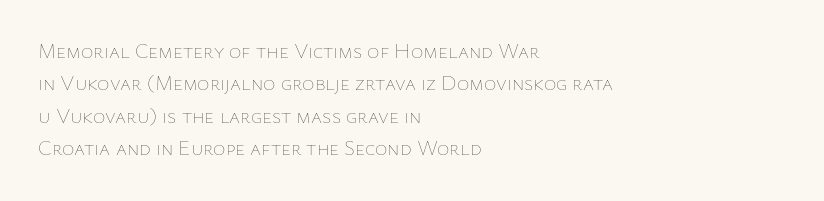
The image shows 21 px text type, upright; set left-aligned, normal line spacing (1.54x), normal letter spacing, not underlined.
